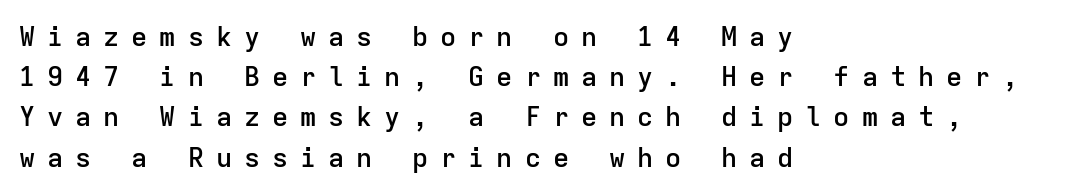
Q: Is the text bold? A: Semi-bold.
Q: Is the text italic (slanted)? A: No, it is upright.
Q: Is the text underlined? A: No.
Q: How is the paragraph aligned? A: Left-aligned.
Q: Is the spacing between letters normal or unusually wide? A: Unusually wide.
Q: Is the spacing between lines tight, normal or loose? A: Normal.
